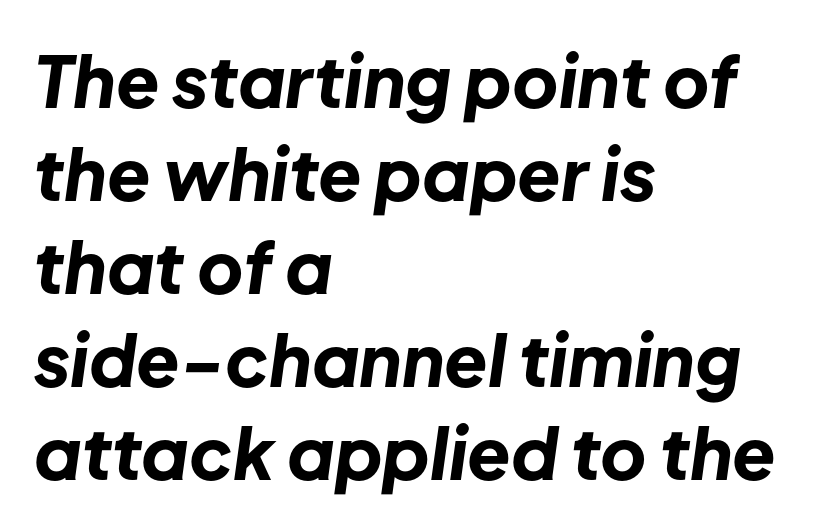
Q: Is the text bold? A: Yes.
Q: Is the text italic (slanted)? A: Yes, it leans right by about 8 degrees.
Q: Is the text underlined? A: No.
Q: How is the paragraph aligned? A: Left-aligned.
Q: Is the spacing between letters normal or unusually wide? A: Normal.
Q: Is the spacing between lines tight, normal or loose? A: Normal.
Q: Width (condensed, normal, or wide)? A: Normal.
Q: Stroke contrast? A: Low.
Q: x-height? A: Medium.
Q: Monospaced? A: No.
